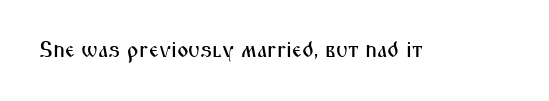
Tall strokes in this sample are plumb rather than angled. Short note: letters normally spaced. Lines of text with bare space underneath.
